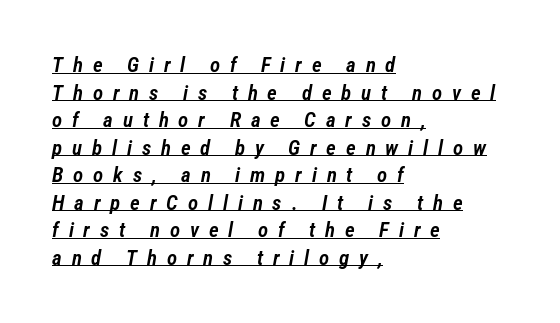
Q: Is the text bold? A: Semi-bold.
Q: Is the text italic (slanted)? A: Yes, it leans right by about 12 degrees.
Q: Is the text underlined? A: Yes.
Q: How is the paragraph aligned? A: Left-aligned.
Q: Is the spacing between letters normal or unusually wide? A: Unusually wide.
Q: Is the spacing between lines tight, normal or loose? A: Normal.
